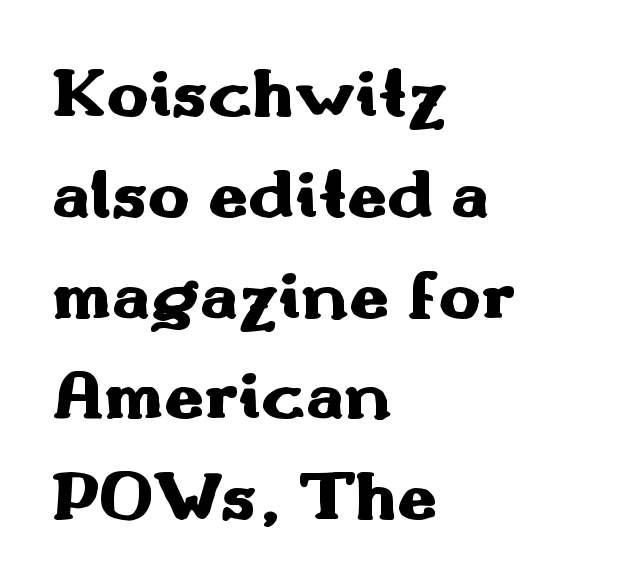
{"serif": "no", "italic": "no", "bold": "yes", "weight": "heavy", "width": "wide", "stroke_contrast": "medium", "x_height": "small", "monospaced": "no", "underline": "no", "align": "left", "line_spacing": "normal", "line_spacing_ratio": 1.42, "letter_spacing": "normal", "letter_spacing_em": 0.0, "glyph_px": 71}
